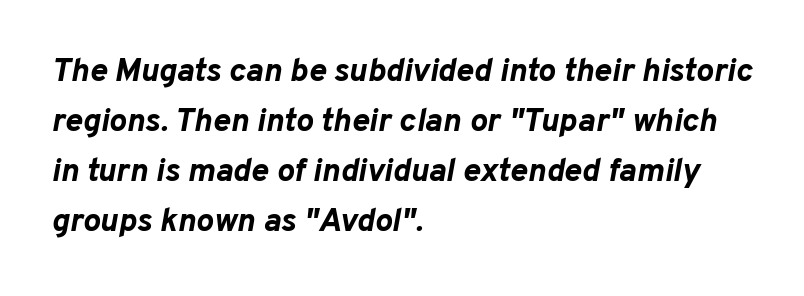
Q: Is the text bold? A: Yes.
Q: Is the text italic (slanted)? A: Yes, it leans right by about 10 degrees.
Q: Is the text underlined? A: No.
Q: How is the paragraph aligned? A: Left-aligned.
Q: Is the spacing between letters normal or unusually wide? A: Normal.
Q: Is the spacing between lines tight, normal or loose? A: Normal.
Q: Width (condensed, normal, or wide)? A: Normal.
Q: Stroke contrast? A: Low.
Q: x-height? A: Medium.
Q: Monospaced? A: No.
